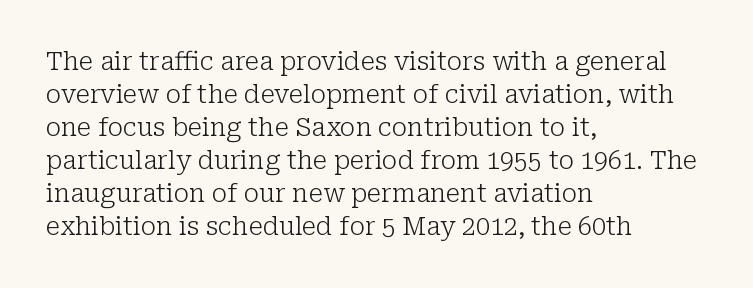
Q: Is the text bold? A: No.
Q: Is the text italic (slanted)? A: No, it is upright.
Q: Is the text underlined? A: No.
Q: How is the paragraph aligned? A: Left-aligned.
Q: Is the spacing between letters normal or unusually wide? A: Normal.
Q: Is the spacing between lines tight, normal or loose? A: Normal.
